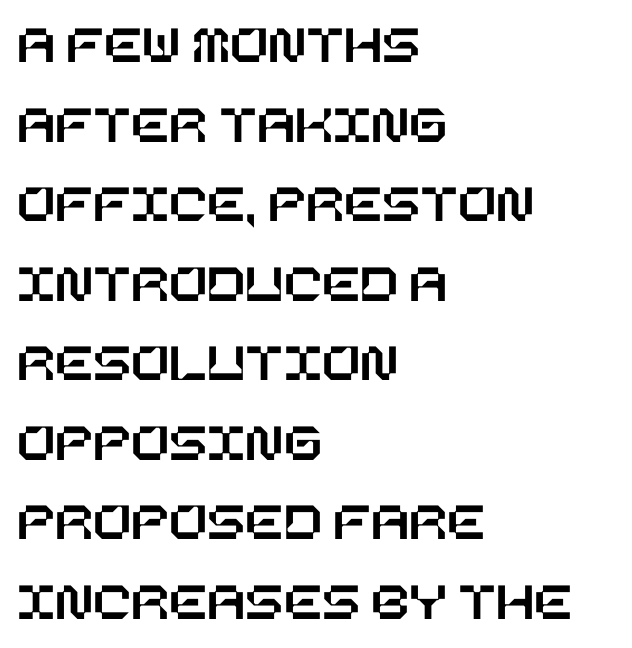
The image shows 56 px text type, upright; set left-aligned, normal line spacing (1.42x), normal letter spacing, not underlined; low stroke contrast and a large x-height.
